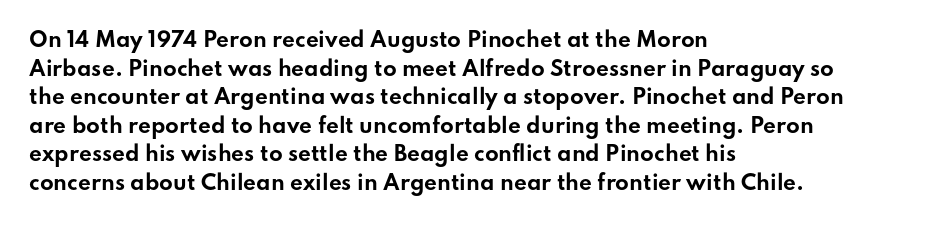
Q: Is the text bold? A: Yes.
Q: Is the text italic (slanted)? A: No, it is upright.
Q: Is the text underlined? A: No.
Q: How is the paragraph aligned? A: Left-aligned.
Q: Is the spacing between letters normal or unusually wide? A: Normal.
Q: Is the spacing between lines tight, normal or loose? A: Normal.
